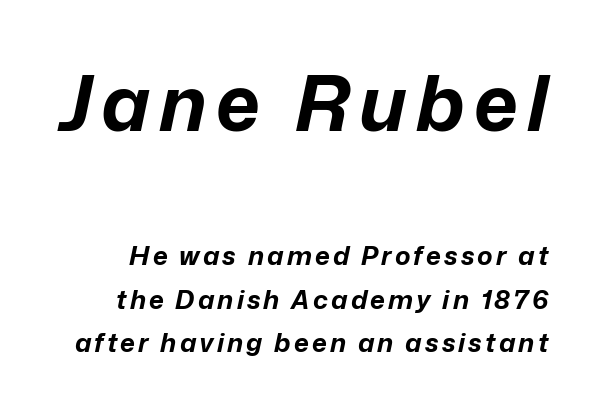
The image shows 77 px bold type, italic (leaning right); set normal line spacing (1.66x), not underlined; the first (top) block is 2.96x larger; low stroke contrast and a medium x-height.
